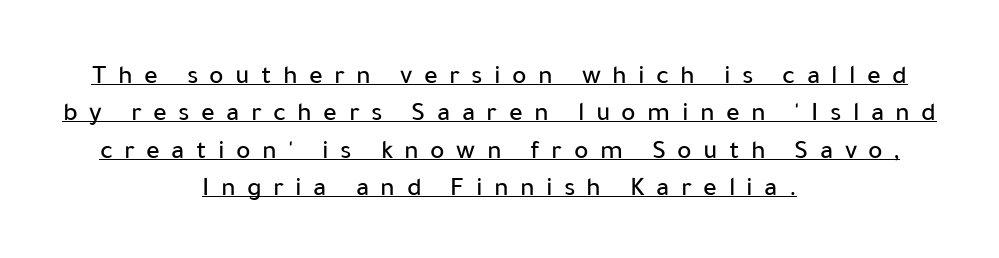
The image shows 27 px text type, upright; set centered, normal line spacing (1.38x), unusually wide letter spacing (+0.42 em), underlined.
